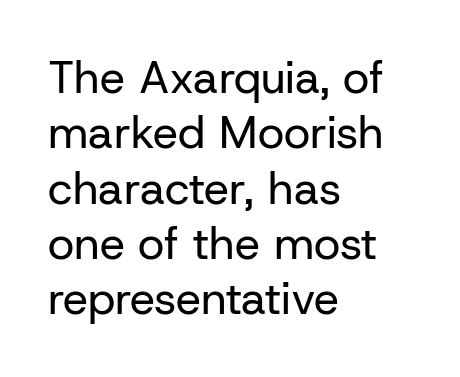
The image shows 45 px regular-weight sans-serif type, upright; set left-aligned, line spacing 1.23x, normal letter spacing, not underlined; low stroke contrast and a medium x-height.
